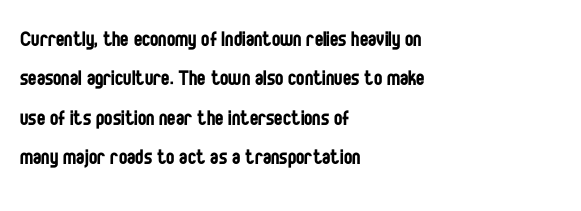
The image shows 25 px text type, upright; set left-aligned, normal line spacing (1.58x), normal letter spacing, not underlined.
